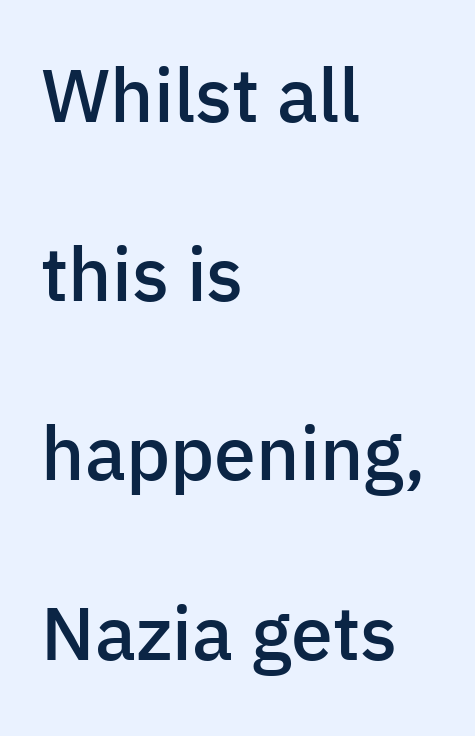
Q: Is the text bold? A: Semi-bold.
Q: Is the text italic (slanted)? A: No, it is upright.
Q: Is the typeface a serif or a sans-serif typeface? A: Sans-serif.
Q: Is the text underlined? A: No.
Q: How is the paragraph aligned? A: Left-aligned.
Q: Is the spacing between letters normal or unusually wide? A: Normal.
Q: Is the spacing between lines tight, normal or loose? A: Loose.
Q: Width (condensed, normal, or wide)? A: Normal.
Q: Stroke contrast? A: Low.
Q: x-height? A: Medium.
Q: Monospaced? A: No.
